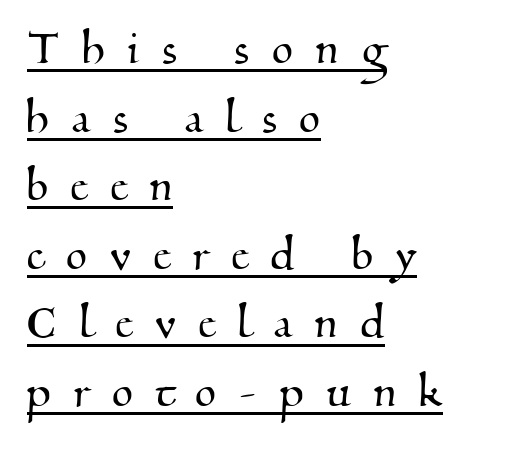
The image shows 54 px serif type; set left-aligned, normal line spacing (1.27x), unusually wide letter spacing (+0.43 em), underlined; medium stroke contrast and a small x-height.
